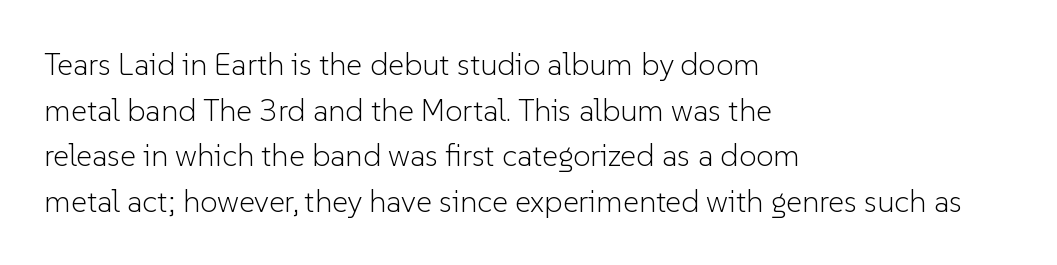
This reads as an unemphasized weight, regular at the heaviest. In CSS terms this would be text-align: left. This rendering leaves character spacing at its baseline value. Vertical spacing — default.
